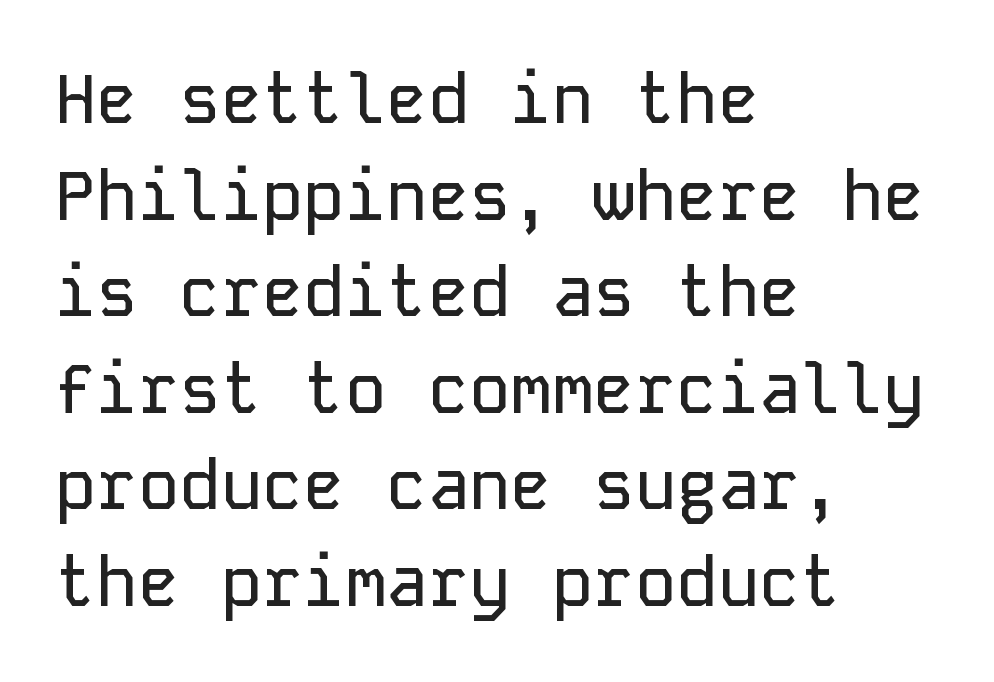
Teacher's note: observe the even left margin — that is flush-left alignment. Spacing verdict: monospaced, one width for all characters. Normally led — the rows are evenly, conventionally spaced. Descender tails drop into unmarked territory. The passage shown is typeset with a sans-serif family. Style check: upright.
